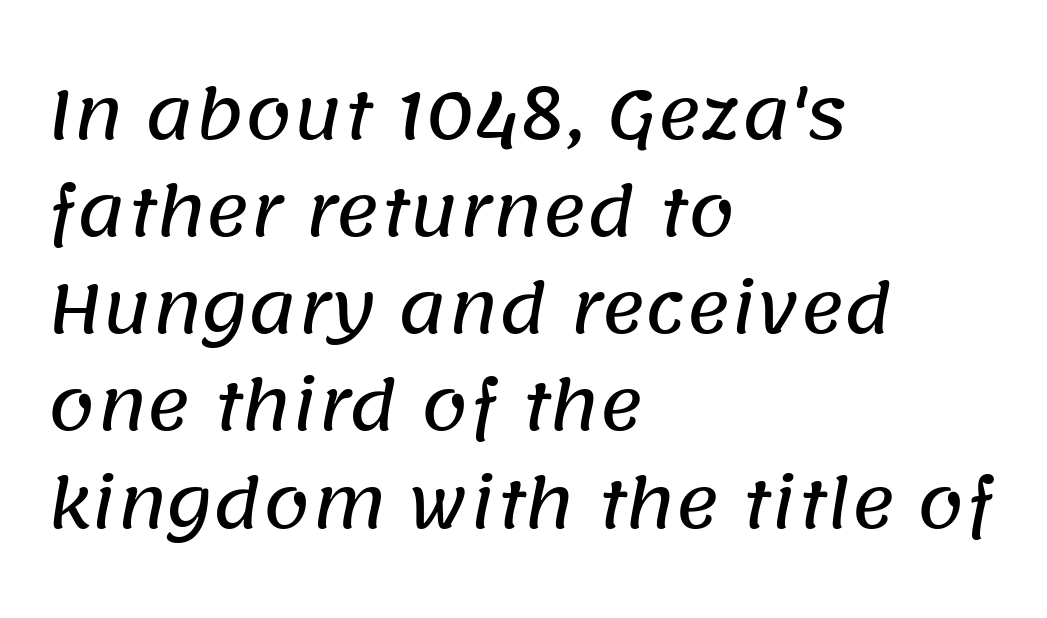
{"serif": "no", "width": "normal", "stroke_contrast": "low", "x_height": "large", "monospaced": "no", "underline": "no", "align": "left", "line_spacing": "normal", "line_spacing_ratio": 1.45, "letter_spacing": "normal", "letter_spacing_em": 0.0, "glyph_px": 67}
